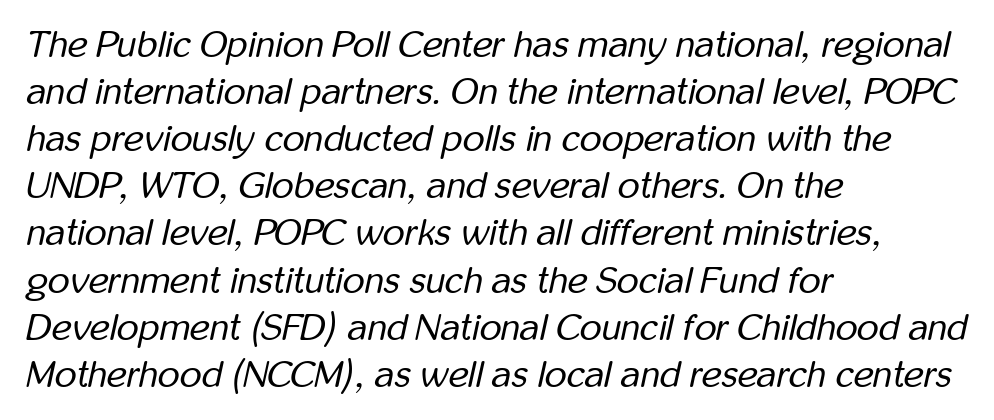
Q: Is the text bold? A: No.
Q: Is the text italic (slanted)? A: Yes, it leans right by about 12 degrees.
Q: Is the text underlined? A: No.
Q: How is the paragraph aligned? A: Left-aligned.
Q: Is the spacing between letters normal or unusually wide? A: Normal.
Q: Width (condensed, normal, or wide)? A: Condensed.
Q: Stroke contrast? A: Low.
Q: x-height? A: Medium.
Q: Monospaced? A: No.
